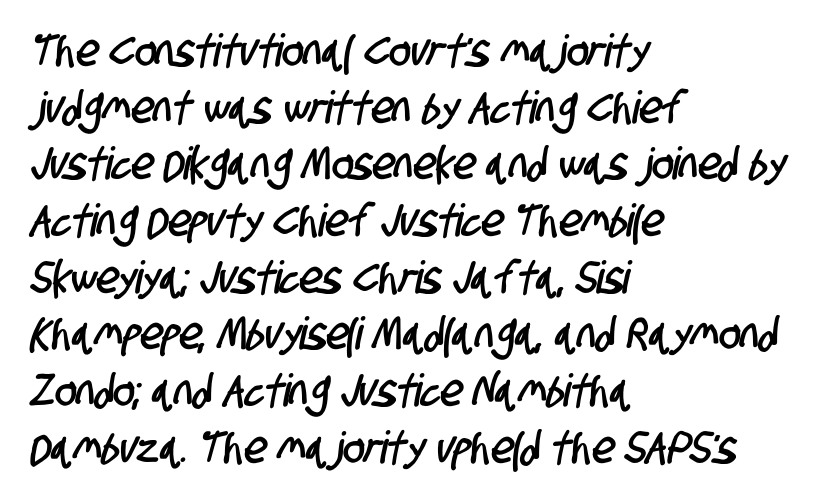
Horizontal bands of white between lines are of average thickness. Where is the straight margin? On the left. This sample has the flowing, uneven cadence of proportional lettering. The type family on display is of the sans-serif kind. The strip under each line holds only bare page.
